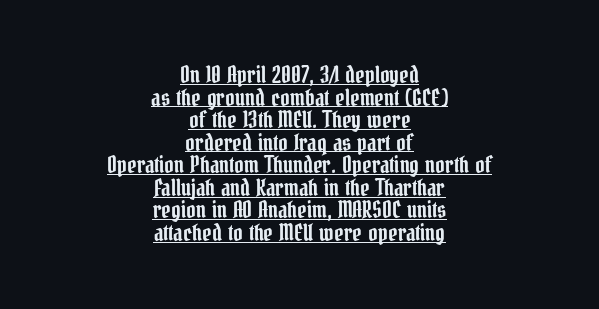
{"italic": "no", "underline": "yes", "align": "center", "line_spacing": "tight", "line_spacing_ratio": 0.98, "letter_spacing": "normal", "letter_spacing_em": 0.0, "glyph_px": 23}
